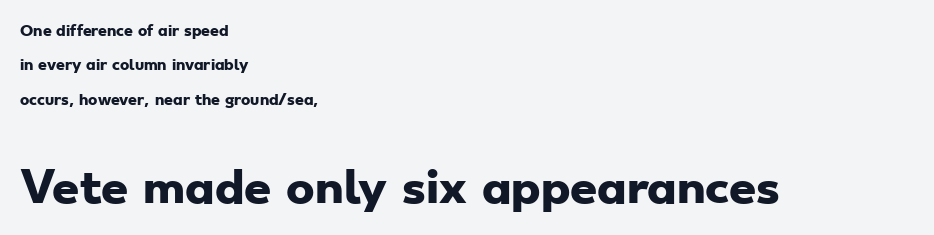
Between these two stacked blocks, the lower one wins on size. Widely set lines give the paragraph a tall, airy silhouette. A bare baseline throughout the passage. To sum up the face: it is a sans, with no serifs.
